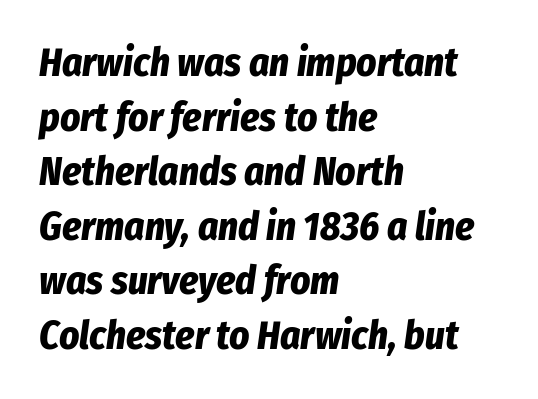
The image shows 39 px bold, condensed type, italic (leaning right); set left-aligned, normal line spacing (1.4x), normal letter spacing, not underlined; low stroke contrast and a medium x-height.
